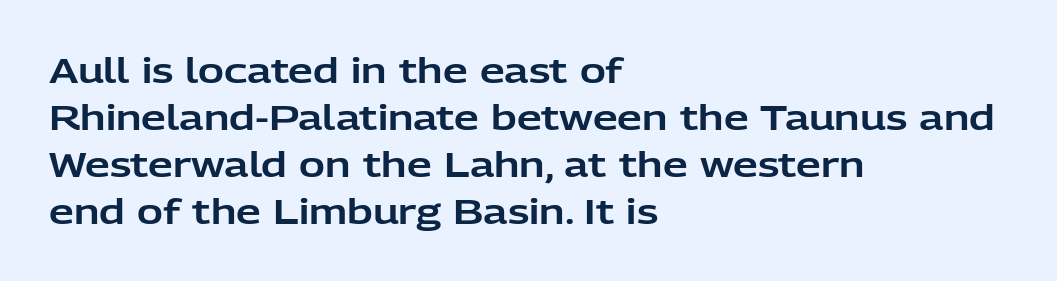
It's the straight-up-and-down kind of type. Where is the straight margin? On the left. Students, note that the glyphs here touch the page at normal intervals. This sample keeps an unexceptional amount of space between lines. Character widths vary here, with narrow letters taking less room than wide ones. The type family on display is of the sans-serif kind.
